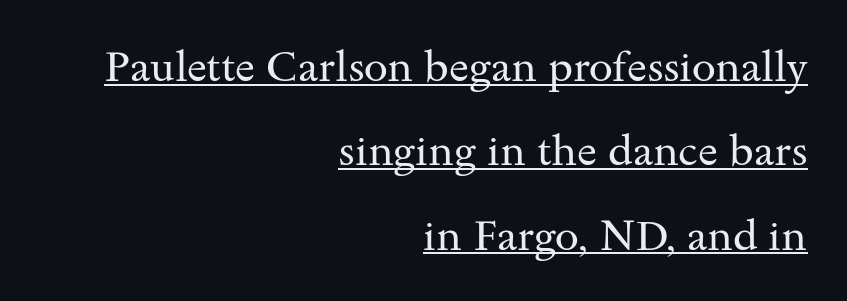
{"serif": "yes", "italic": "no", "bold": "no", "weight": "regular", "width": "wide", "stroke_contrast": "medium", "x_height": "small", "monospaced": "no", "underline": "yes", "align": "right", "line_spacing": "loose", "line_spacing_ratio": 1.96, "letter_spacing": "normal", "letter_spacing_em": 0.0, "glyph_px": 43}
